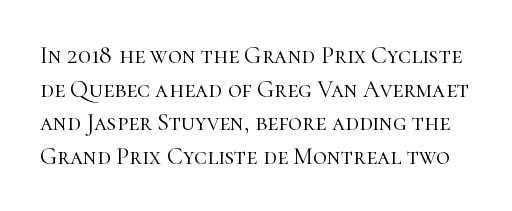
{"italic": "no", "bold": "no", "underline": "no", "line_spacing": "normal", "line_spacing_ratio": 1.4, "letter_spacing": "normal", "letter_spacing_em": 0.0, "glyph_px": 24}
